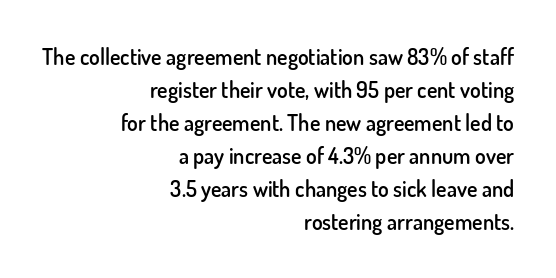
{"italic": "no", "bold": "semi", "underline": "no", "align": "right", "line_spacing": "normal", "line_spacing_ratio": 1.5, "letter_spacing": "normal", "letter_spacing_em": 0.0, "glyph_px": 22}
